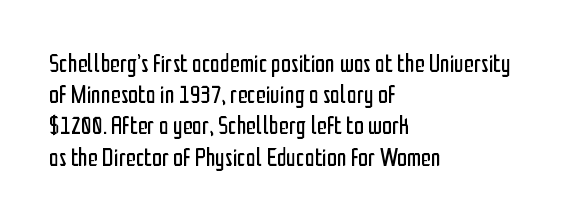
Spacing between characters is what you'd get straight out of the box. Ordinary non-slanted type is in use. The compositor pushed each line to the left boundary. Rows of type keep a routine distance in the vertical direction.
